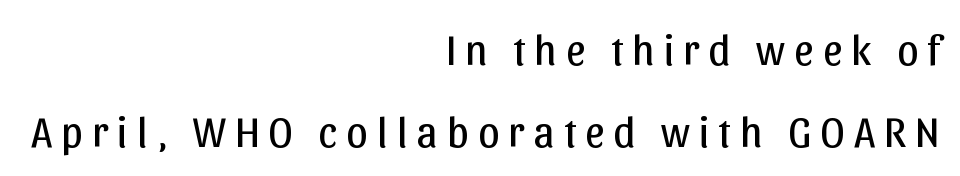
The image shows 43 px regular-weight sans-serif type, upright; set right-aligned, loose line spacing (1.9x), unusually wide letter spacing (+0.21 em), not underlined; low stroke contrast and a medium x-height.
